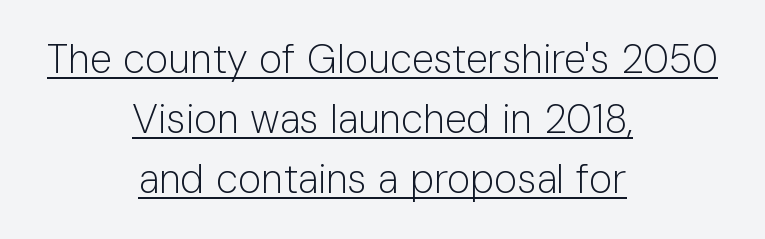
If you drew a line through each stem, it would be perfectly vertical. Here the designer chose a conventional face with non-uniform glyph widths. These lines keep a tight, regular rhythm from letter to letter. Beneath each row of characters lies a ruled line.
